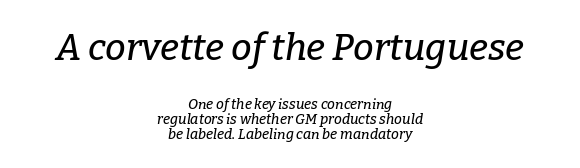
Q: Is the text italic (slanted)? A: Yes, it leans right by about 9 degrees.
Q: Is the typeface a serif or a sans-serif typeface? A: Serif.
Q: Is the text underlined? A: No.
Q: How is the paragraph aligned? A: Centered.
Q: Is the spacing between letters normal or unusually wide? A: Normal.
Q: Is the spacing between lines tight, normal or loose? A: Tight.
Q: Which block of text is set in a larger size, the first (top) or the second (bottom)? A: The first (top) one.
Q: Width (condensed, normal, or wide)? A: Normal.
Q: Stroke contrast? A: Low.
Q: x-height? A: Medium.
Q: Monospaced? A: No.
